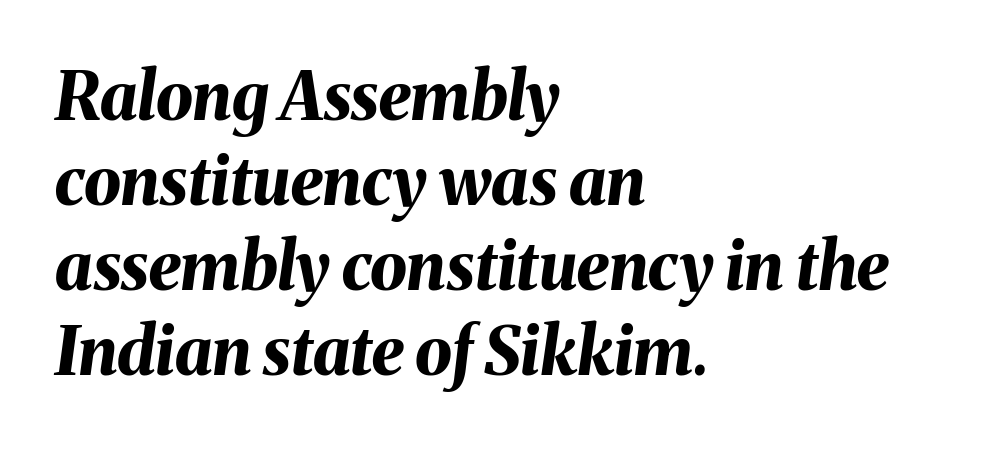
{"italic": "yes", "lean": "right", "slant_degrees": 8, "bold": "yes", "weight": "bold", "width": "normal", "stroke_contrast": "medium", "x_height": "medium", "monospaced": "no", "underline": "no", "align": "left", "line_spacing": "normal", "line_spacing_ratio": 1.29, "letter_spacing": "normal", "letter_spacing_em": 0.0, "glyph_px": 66}
